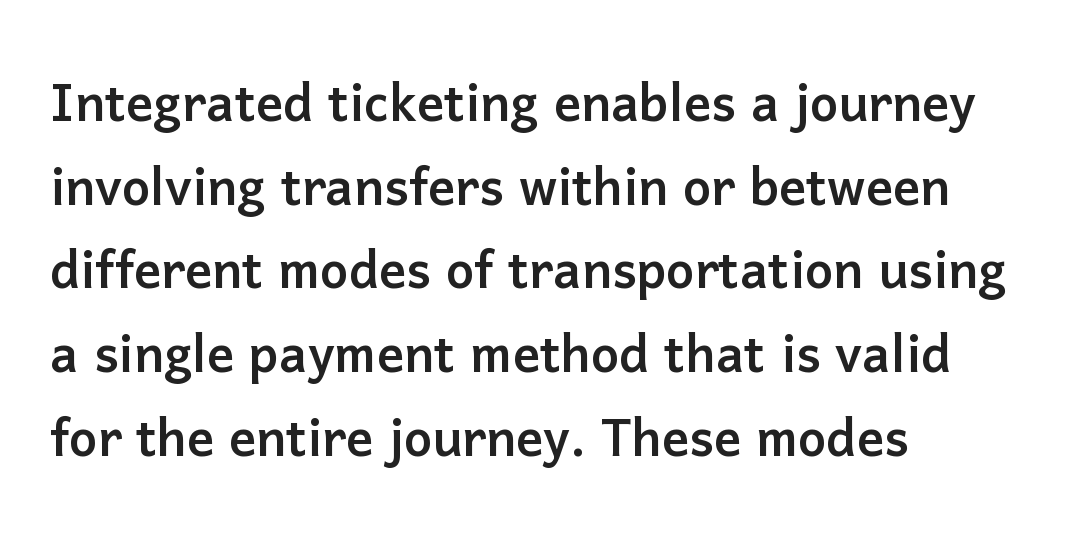
Quick note: not italic, upright. Glyph-to-glyph distance matches everyday printed text. The rendering uses natural spacing where letterforms have individual widths. One glance says typical: line gaps are just what's usual. This is sans-serif lettering, the kind often seen on screens and signage.
